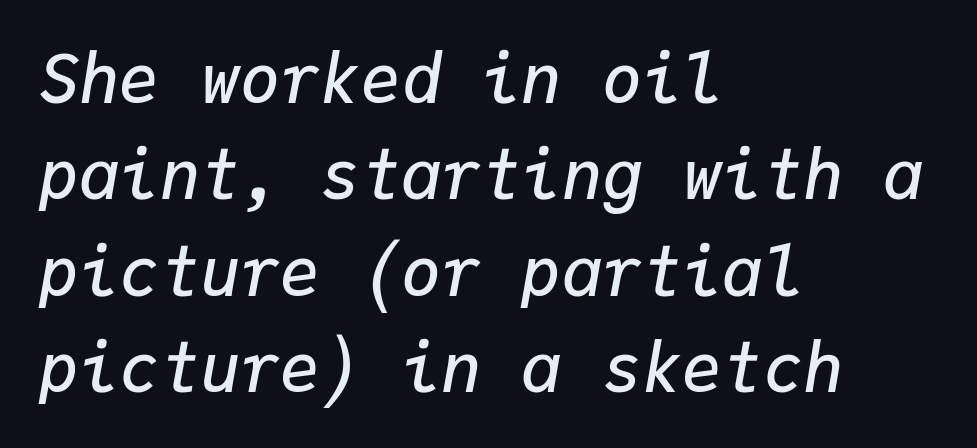
The image shows 67 px semibold type, italic (leaning right), monospaced; set left-aligned, normal line spacing (1.44x), normal letter spacing, not underlined; low stroke contrast and a medium x-height.
